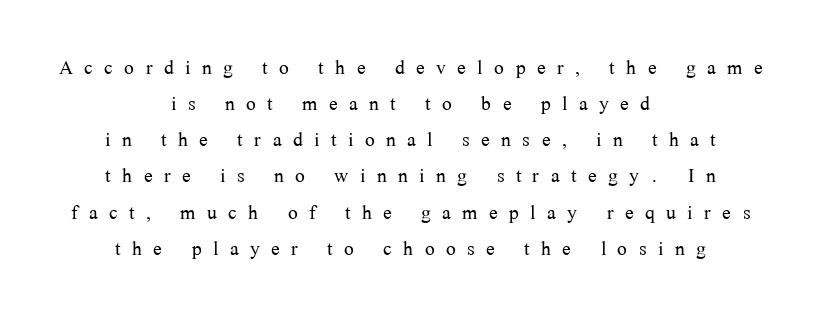
The image shows 26 px text type, upright; set centered, normal line spacing (1.39x), unusually wide letter spacing (+0.44 em), not underlined.
